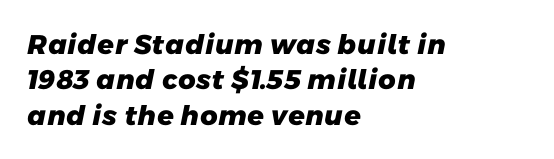
Q: Is the text bold? A: Yes.
Q: Is the text underlined? A: No.
Q: How is the paragraph aligned? A: Left-aligned.
Q: Is the spacing between letters normal or unusually wide? A: Normal.
Q: Is the spacing between lines tight, normal or loose? A: Normal.
